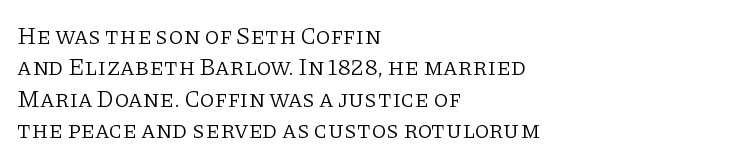
Q: Is the text bold? A: No.
Q: Is the text italic (slanted)? A: No, it is upright.
Q: Is the text underlined? A: No.
Q: How is the paragraph aligned? A: Left-aligned.
Q: Is the spacing between letters normal or unusually wide? A: Normal.
Q: Is the spacing between lines tight, normal or loose? A: Normal.
